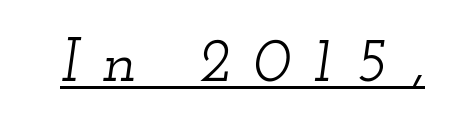
Q: Is the text italic (slanted)? A: Yes, it leans right by about 12 degrees.
Q: Is the typeface a serif or a sans-serif typeface? A: Serif.
Q: Is the text underlined? A: Yes.
Q: Is the spacing between letters normal or unusually wide? A: Unusually wide.
Q: Width (condensed, normal, or wide)? A: Wide.
Q: Stroke contrast? A: Low.
Q: x-height? A: Small.
Q: Monospaced? A: No.
